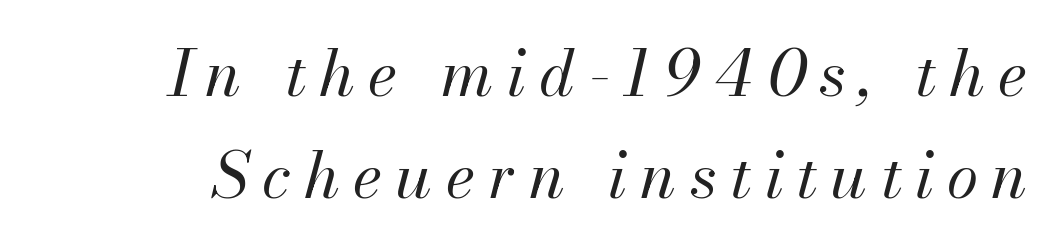
{"italic": "yes", "lean": "right", "slant_degrees": 13, "bold": "no", "weight": "regular", "width": "normal", "stroke_contrast": "medium", "x_height": "small", "monospaced": "no", "underline": "no", "line_spacing": "normal", "line_spacing_ratio": 1.59, "letter_spacing": "wide", "letter_spacing_em": 0.21, "glyph_px": 64}
